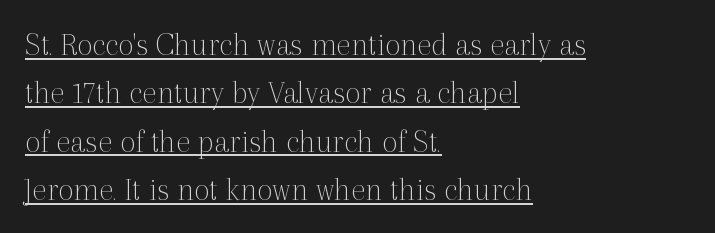
Looks like regular typesetting: each glyph gets only the width it needs. The horizontal fit of the characters is conventional and even. A normal amount of white space separates one row of letters from the next. The letters stand upright; this is a roman face. Little horizontal feet cap the strokes, marking this as serif type. The characters are drawn with everyday or finer stroke widths.
